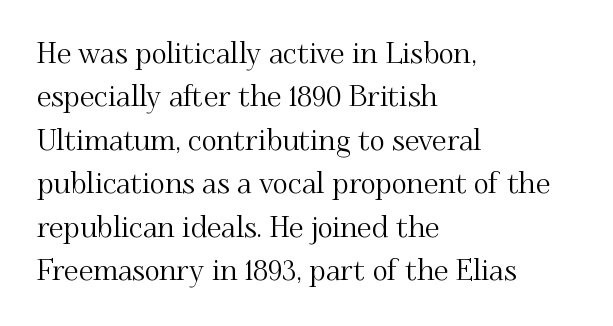
The rows are spaced the way most documents space them. Tracking value appears to be zero — textbook default spacing. Anything drawn beneath the words? Only blank space. The typography opts for an upright posture over an oblique one. A typesetter would call this proportional, since set widths differ per character.
